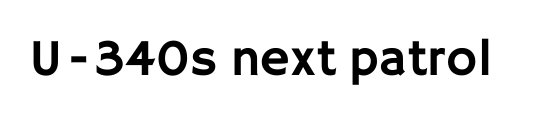
The image shows 52 px sans-serif type, upright; set normal letter spacing, not underlined; low stroke contrast and a large x-height.
